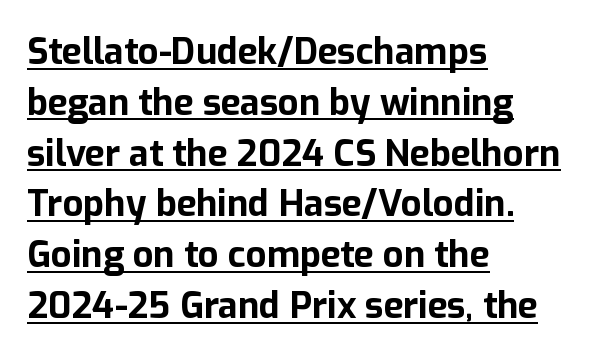
Q: Is the text bold? A: Yes.
Q: Is the text italic (slanted)? A: No, it is upright.
Q: Is the typeface a serif or a sans-serif typeface? A: Sans-serif.
Q: Is the text underlined? A: Yes.
Q: How is the paragraph aligned? A: Left-aligned.
Q: Is the spacing between letters normal or unusually wide? A: Normal.
Q: Is the spacing between lines tight, normal or loose? A: Normal.
Q: Width (condensed, normal, or wide)? A: Normal.
Q: Stroke contrast? A: Low.
Q: x-height? A: Medium.
Q: Monospaced? A: No.
